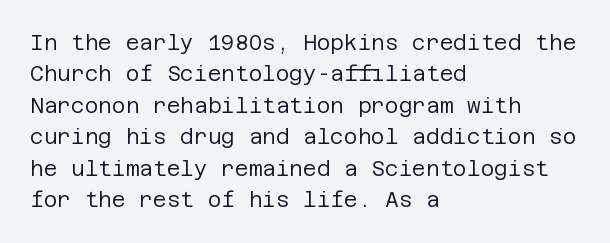
Each row of text sits above clean, open space. Italic? Not at all — the glyphs are vertical. Typeset ragged right — the left edge is the straight one. Each word holds together tightly as a unit, with standard inter-letter gaps. Interline gaps are of average width in this sample.
